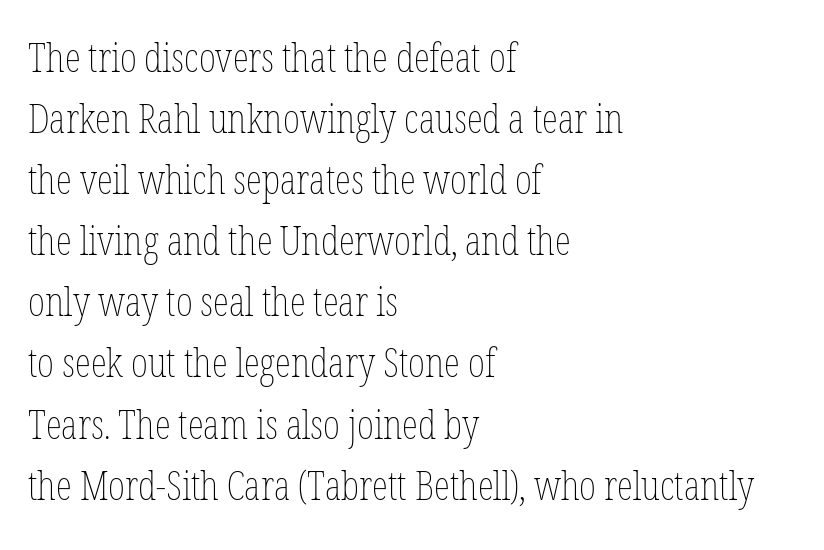
Quick note: underline off. Proportional: the letters do not fall into vertical columns. The passage shown is not bold in any degree. Nothing unusual about the tracking: characters are spaced as the font intends.
